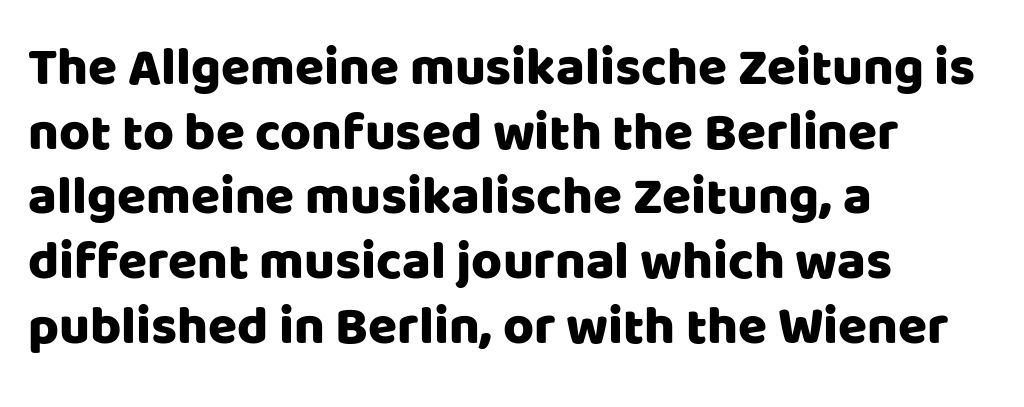
Leftover space on each line is placed entirely after the last word. Tracking here is standard; glyphs follow each other at the usual distance. Varying glyph widths throughout — classic text-font behaviour. Check where the strokes stop: nothing finishes them off — pure sans. Decoration check: the copy has no underline. In terms of posture, this sample is upright.
